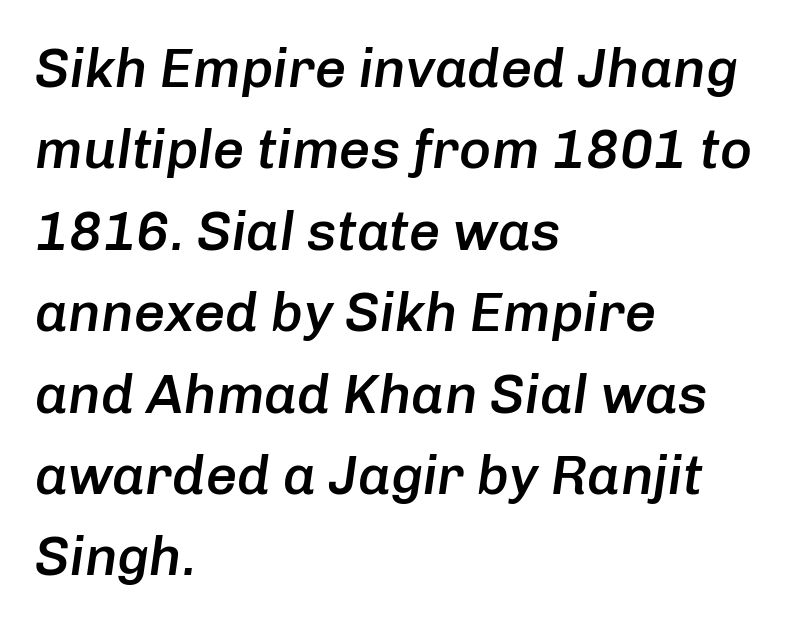
Q: Is the text bold? A: Semi-bold.
Q: Is the text italic (slanted)? A: Yes, it leans right by about 8 degrees.
Q: Is the text underlined? A: No.
Q: How is the paragraph aligned? A: Left-aligned.
Q: Is the spacing between letters normal or unusually wide? A: Normal.
Q: Is the spacing between lines tight, normal or loose? A: Normal.
Q: Width (condensed, normal, or wide)? A: Normal.
Q: Stroke contrast? A: Low.
Q: x-height? A: Medium.
Q: Monospaced? A: No.
